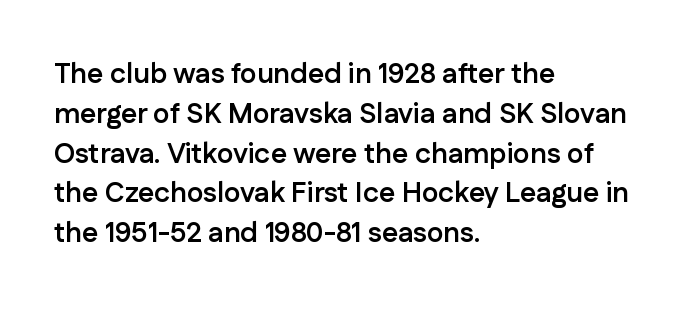
Examine the stroke ends and you'll find no serifs. Line spacing here is normal. Each line starts at the same left margin while the right side varies. This rendering leaves character spacing at its baseline value. In terms of weight, the rendering is a true, heavy bold.
